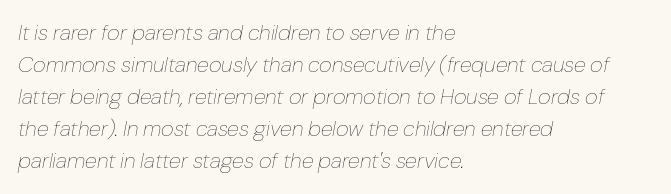
Descenders hang freely into open space. Does extra space separate the letters? No, they use regular spacing. The whole block is typeset with a tilt. The space between consecutive lines is moderate. Counters stay open thanks to moderate or lighter strokes. One-word summary of the alignment: left.
